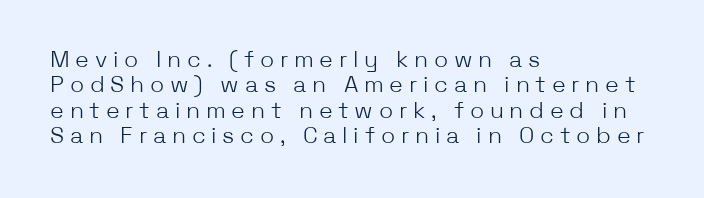
Horizontal alignment here is leftward, the default for most running prose. Caption: face not bold, strokes unweighted. The baseline area is clear. Caption: expanded tracking, letters set apart.
